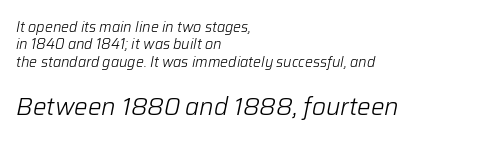
{"italic": "yes", "lean": "right", "slant_degrees": 12, "bold": "no", "underline": "no", "align": "left", "line_spacing_ratio": 1.24, "letter_spacing": "normal", "letter_spacing_em": 0.0, "larger_block": "second", "size_ratio": 1.71, "glyph_px": 24}
